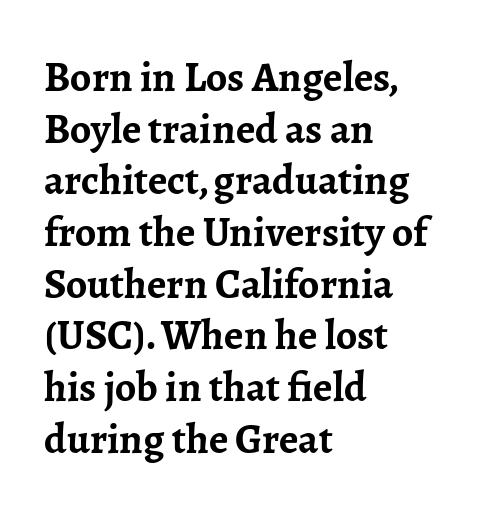
The lettering stays uniformly vertical, giving the passage a roman look. The passage is arranged the way most books set body copy — flush left. The font family rendered here belongs to the serif group. The zone under the glyphs is completely vacant.
